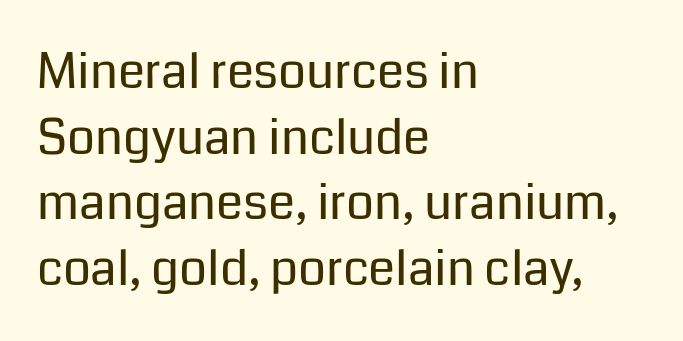
Descenders are the only things crossing below the line. The paragraph has a hard left edge and a soft right edge. The rendering uses natural spacing where letterforms have individual widths. Bold? No — there's no thickening of the strokes.
